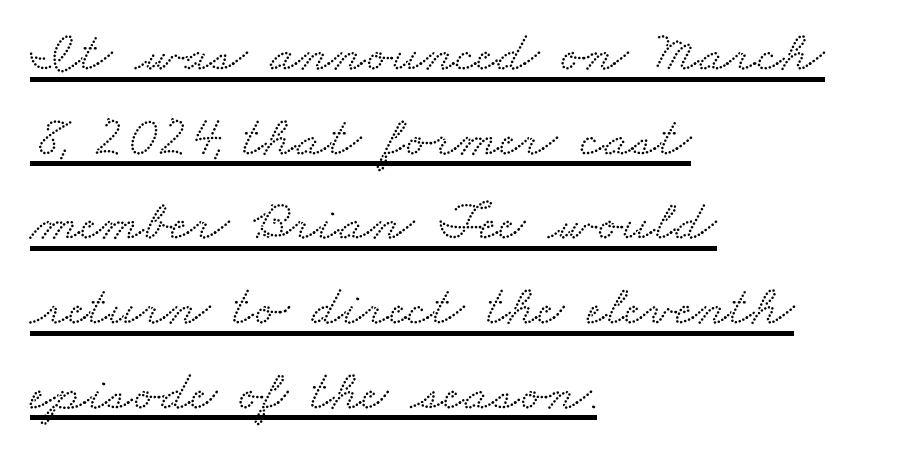
Q: Is the text underlined? A: Yes.
Q: How is the paragraph aligned? A: Left-aligned.
Q: Is the spacing between letters normal or unusually wide? A: Normal.
Q: Is the spacing between lines tight, normal or loose? A: Normal.
Q: Width (condensed, normal, or wide)? A: Wide.
Q: Stroke contrast? A: Low.
Q: x-height? A: Small.
Q: Monospaced? A: No.
